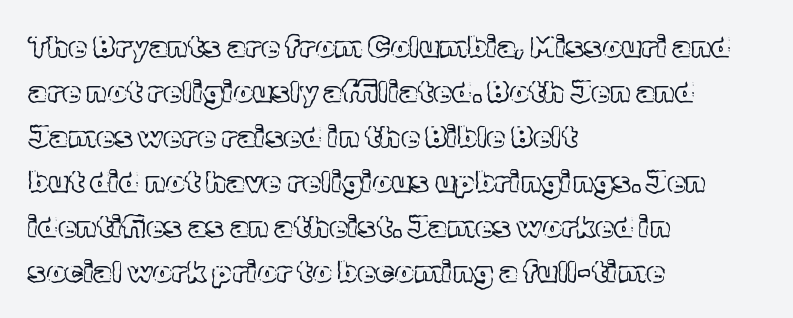
The image shows 30 px text type, upright; set left-aligned, normal line spacing (1.5x), normal letter spacing, not underlined; a medium x-height.
